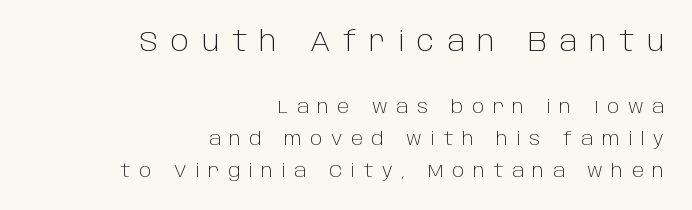
{"serif": "no", "italic": "no", "bold": "no", "weight": "light", "width": "normal", "stroke_contrast": "low", "x_height": "large", "monospaced": "no", "underline": "no", "align": "right", "line_spacing": "normal", "line_spacing_ratio": 1.67, "letter_spacing": "wide", "letter_spacing_em": 0.45, "larger_block": "first", "size_ratio": 1.47, "glyph_px": 28}
